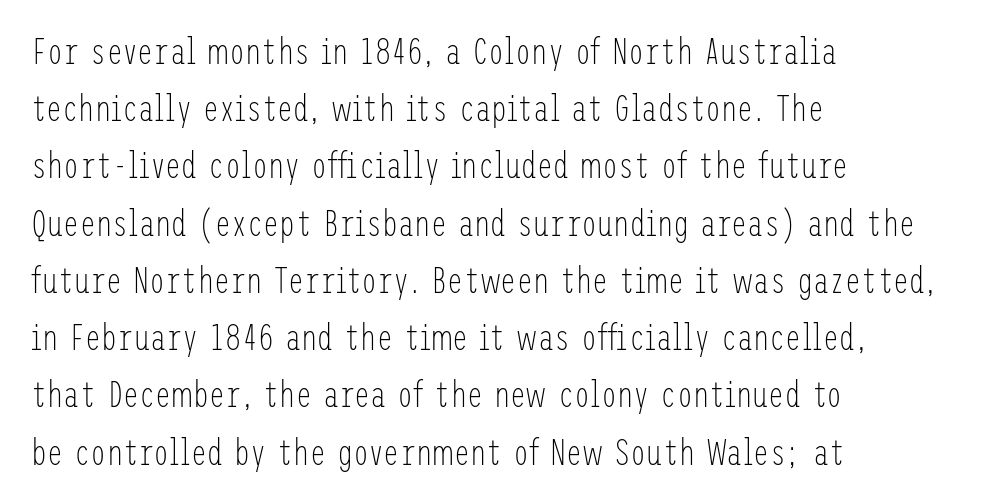
The horizontal fit of the characters is conventional and even. When letters stand straight like this, we call the style roman or upright. This is sans-serif lettering, the kind often seen on screens and signage. Notice how descenders clear the ascenders below comfortably — that's standard leading.
